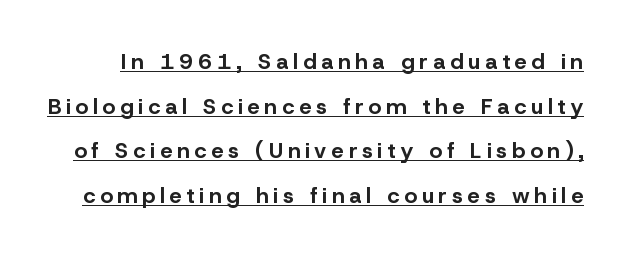
Q: Is the text bold? A: Yes.
Q: Is the text italic (slanted)? A: No, it is upright.
Q: Is the text underlined? A: Yes.
Q: Is the spacing between letters normal or unusually wide? A: Unusually wide.
Q: Is the spacing between lines tight, normal or loose? A: Loose.
